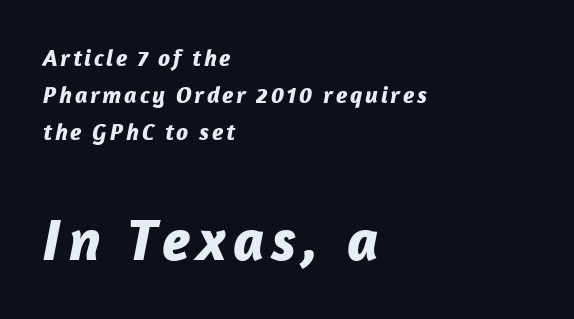
Q: Is the text bold? A: Yes.
Q: Is the text italic (slanted)? A: Yes, it leans right by about 12 degrees.
Q: Is the text underlined? A: No.
Q: How is the paragraph aligned? A: Left-aligned.
Q: Is the spacing between lines tight, normal or loose? A: Normal.
Q: Which block of text is set in a larger size, the first (top) or the second (bottom)? A: The second (bottom) one.
Q: Width (condensed, normal, or wide)? A: Normal.
Q: Stroke contrast? A: Low.
Q: x-height? A: Medium.
Q: Monospaced? A: No.
